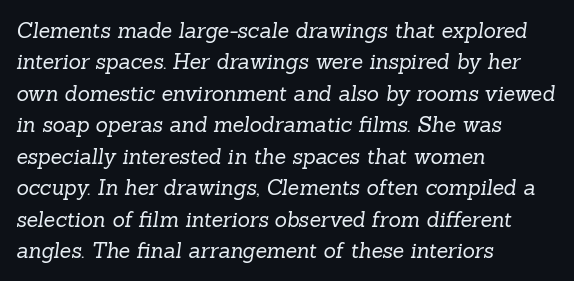
The image shows 21 px text type; set left-aligned, normal line spacing (1.5x), normal letter spacing, not underlined.
